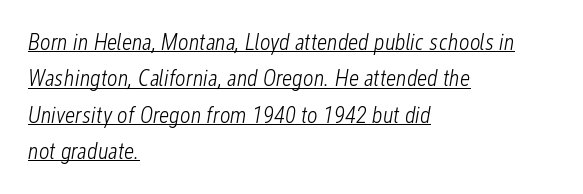
{"italic": "yes", "lean": "right", "slant_degrees": 12, "bold": "no", "underline": "yes", "align": "left", "line_spacing": "normal", "line_spacing_ratio": 1.58, "letter_spacing": "normal", "letter_spacing_em": 0.0, "glyph_px": 23}
